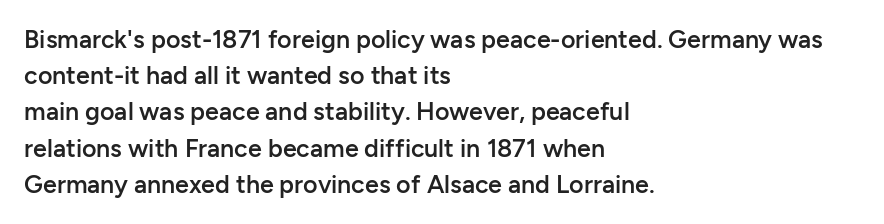
{"italic": "no", "bold": "semi", "underline": "no", "align": "left", "line_spacing": "normal", "line_spacing_ratio": 1.45, "letter_spacing": "normal", "letter_spacing_em": 0.0, "glyph_px": 25}
